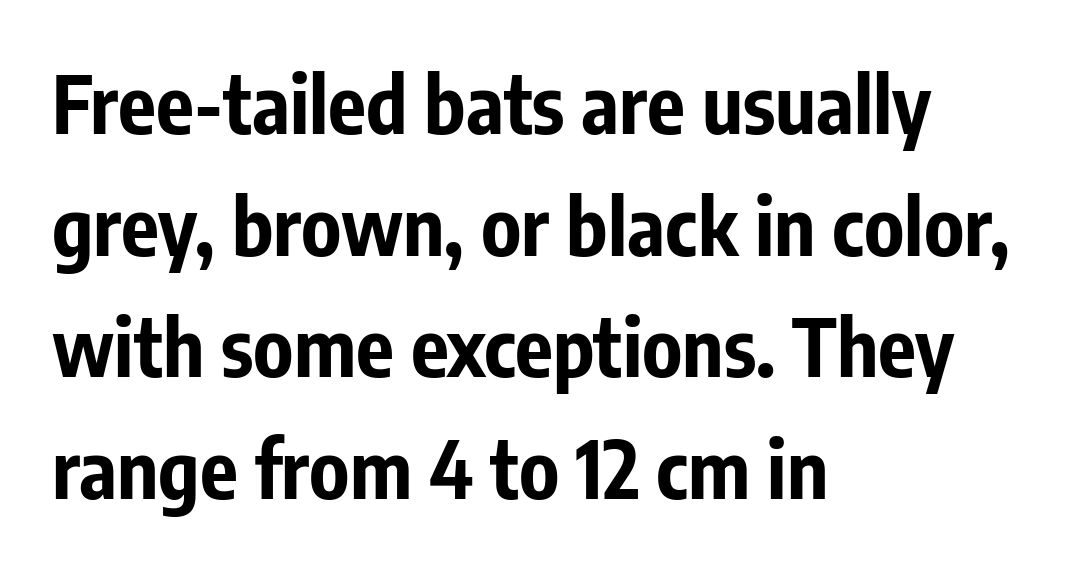
Q: Is the text bold? A: Yes.
Q: Is the text italic (slanted)? A: No, it is upright.
Q: Is the typeface a serif or a sans-serif typeface? A: Sans-serif.
Q: Is the text underlined? A: No.
Q: How is the paragraph aligned? A: Left-aligned.
Q: Is the spacing between letters normal or unusually wide? A: Normal.
Q: Is the spacing between lines tight, normal or loose? A: Normal.
Q: Width (condensed, normal, or wide)? A: Condensed.
Q: Stroke contrast? A: Low.
Q: x-height? A: Medium.
Q: Monospaced? A: No.
